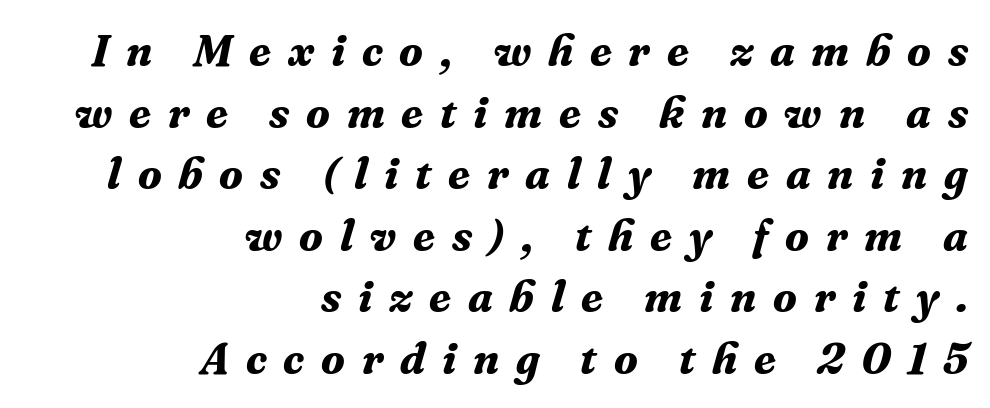
Rule under the text: the space is simply empty. Horizontal alignment here is rightward, an uncommon choice for prose. Normally led — the rows are evenly, conventionally spaced. Italic? Definitely — the glyphs are oblique. Here the designer chose a conventional face with non-uniform glyph widths. Substantial extra tracking has been applied to these lines.
